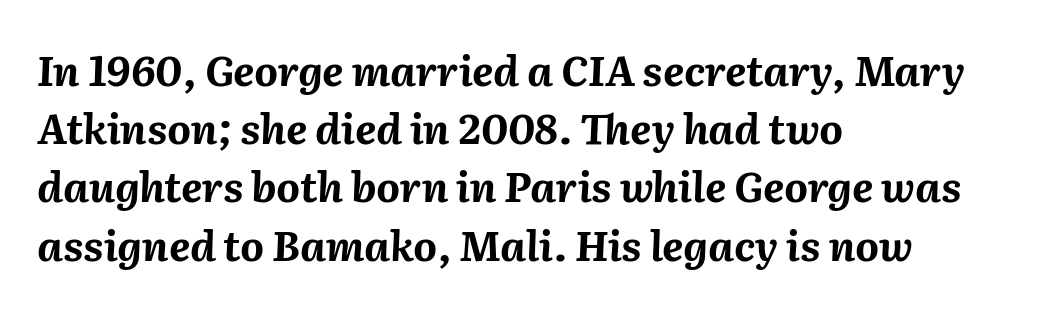
Q: Is the text bold? A: Yes.
Q: Is the text italic (slanted)? A: Yes, it leans right by about 2 degrees.
Q: Is the text underlined? A: No.
Q: How is the paragraph aligned? A: Left-aligned.
Q: Is the spacing between letters normal or unusually wide? A: Normal.
Q: Is the spacing between lines tight, normal or loose? A: Normal.
Q: Width (condensed, normal, or wide)? A: Normal.
Q: Stroke contrast? A: Medium.
Q: x-height? A: Medium.
Q: Monospaced? A: No.
